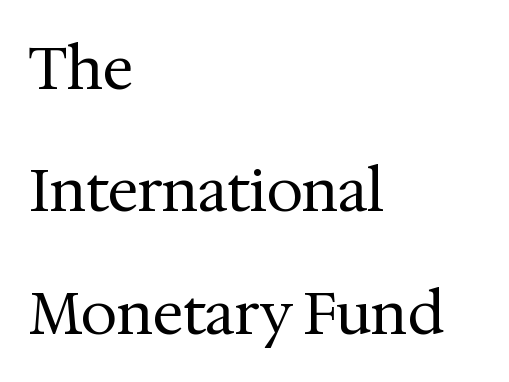
The image shows 58 px regular-weight serif type, upright; set left-aligned, loose line spacing (2.11x), normal letter spacing, not underlined; medium stroke contrast and a medium x-height.
